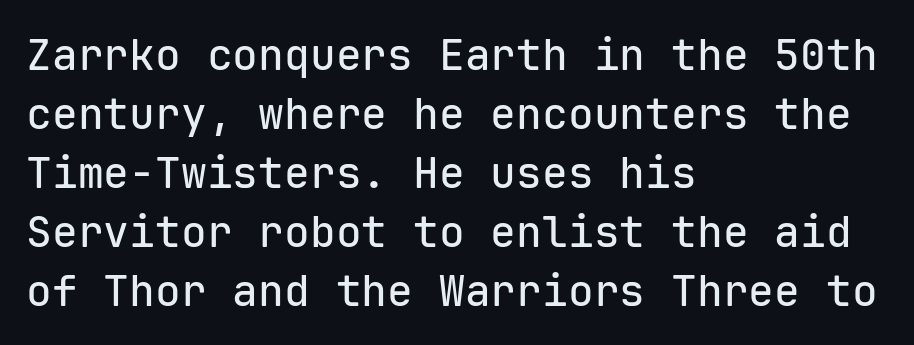
Q: Is the text italic (slanted)? A: No, it is upright.
Q: Is the typeface a serif or a sans-serif typeface? A: Sans-serif.
Q: Is the text underlined? A: No.
Q: How is the paragraph aligned? A: Left-aligned.
Q: Is the spacing between letters normal or unusually wide? A: Normal.
Q: Is the spacing between lines tight, normal or loose? A: Normal.
Q: Width (condensed, normal, or wide)? A: Normal.
Q: Stroke contrast? A: Low.
Q: x-height? A: Medium.
Q: Monospaced? A: Yes.
